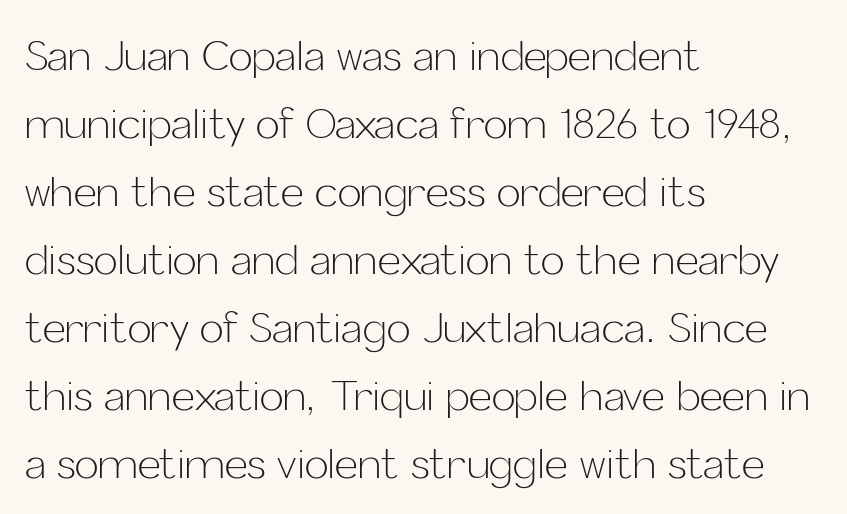
{"serif": "no", "italic": "no", "bold": "no", "weight": "light", "width": "normal", "stroke_contrast": "low", "x_height": "medium", "monospaced": "no", "underline": "no", "align": "left", "line_spacing": "normal", "line_spacing_ratio": 1.7, "letter_spacing": "normal", "letter_spacing_em": 0.0, "glyph_px": 40}
